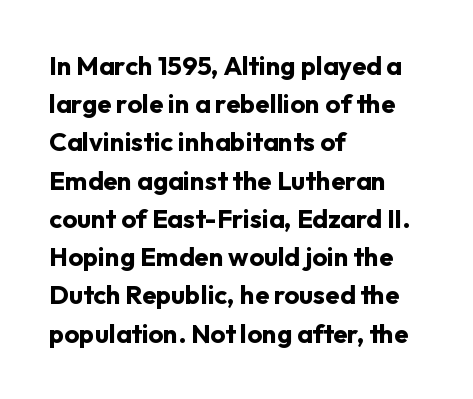
{"italic": "no", "bold": "yes", "underline": "no", "align": "left", "line_spacing": "normal", "line_spacing_ratio": 1.47, "letter_spacing": "normal", "letter_spacing_em": 0.0, "glyph_px": 26}
